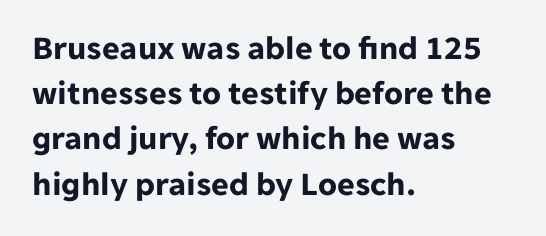
{"serif": "no", "italic": "no", "bold": "yes", "weight": "bold", "width": "normal", "stroke_contrast": "low", "x_height": "medium", "monospaced": "no", "underline": "no", "align": "left", "line_spacing": "normal", "line_spacing_ratio": 1.33, "letter_spacing": "normal", "letter_spacing_em": 0.0, "glyph_px": 34}
